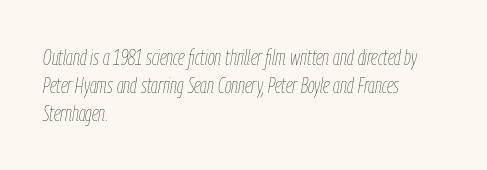
The zone under the glyphs is completely vacant. These glyphs show unthickened strokes, regular width or finer. Is the type slanted? Yes — the strokes lean at a clear angle. Regular leading.
